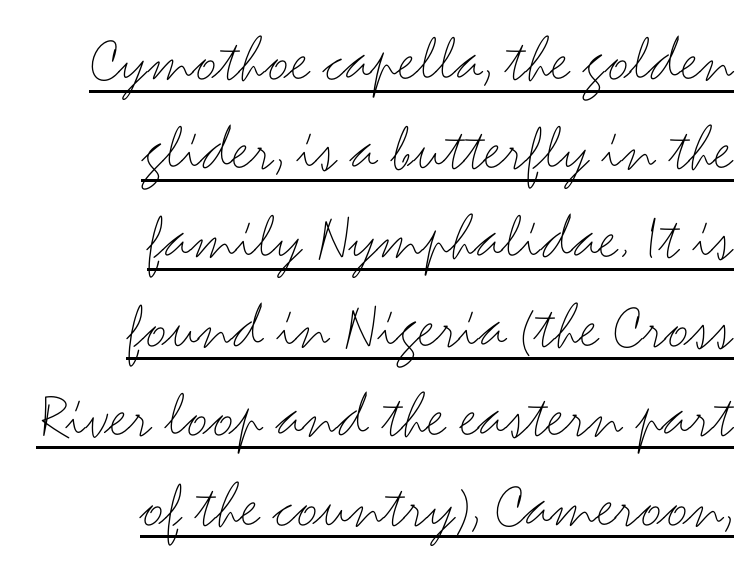
The typesetter chose a ragged-left arrangement here. This sample uses plain, unmodified letter spacing. To sum up the face: it is a sans, with no serifs.
